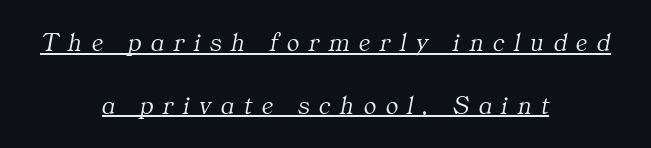
{"italic": "yes", "lean": "right", "slant_degrees": 11, "bold": "no", "underline": "yes", "align": "center", "line_spacing": "loose", "line_spacing_ratio": 2.41, "letter_spacing": "wide", "letter_spacing_em": 0.37, "glyph_px": 26}
